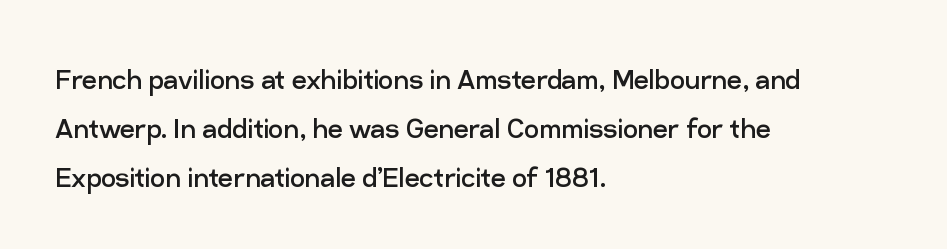
The image shows 33 px regular-weight sans-serif type, upright; set left-aligned, normal line spacing (1.48x), normal letter spacing, not underlined; low stroke contrast and a medium x-height.
